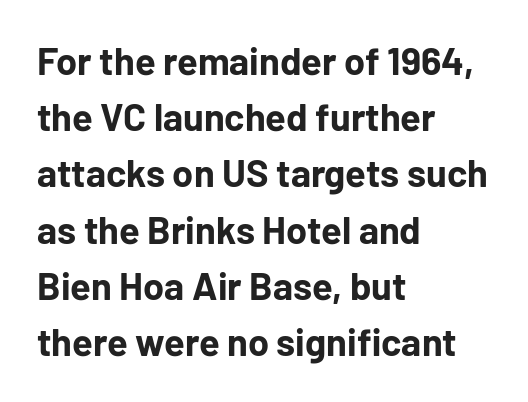
Q: Is the text bold? A: Yes.
Q: Is the text italic (slanted)? A: No, it is upright.
Q: Is the typeface a serif or a sans-serif typeface? A: Sans-serif.
Q: Is the text underlined? A: No.
Q: How is the paragraph aligned? A: Left-aligned.
Q: Is the spacing between letters normal or unusually wide? A: Normal.
Q: Is the spacing between lines tight, normal or loose? A: Normal.
Q: Width (condensed, normal, or wide)? A: Normal.
Q: Stroke contrast? A: Low.
Q: x-height? A: Medium.
Q: Monospaced? A: No.
